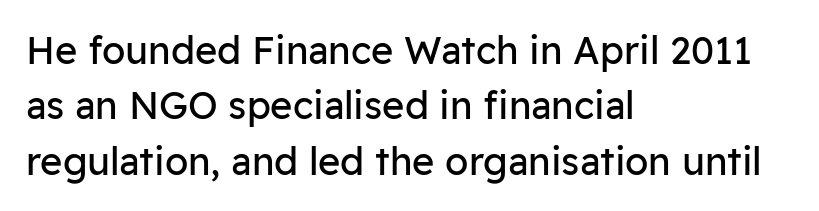
Q: Is the text bold? A: No.
Q: Is the text italic (slanted)? A: No, it is upright.
Q: Is the typeface a serif or a sans-serif typeface? A: Sans-serif.
Q: Is the text underlined? A: No.
Q: How is the paragraph aligned? A: Left-aligned.
Q: Is the spacing between letters normal or unusually wide? A: Normal.
Q: Is the spacing between lines tight, normal or loose? A: Normal.
Q: Width (condensed, normal, or wide)? A: Normal.
Q: Stroke contrast? A: Low.
Q: x-height? A: Medium.
Q: Monospaced? A: No.
